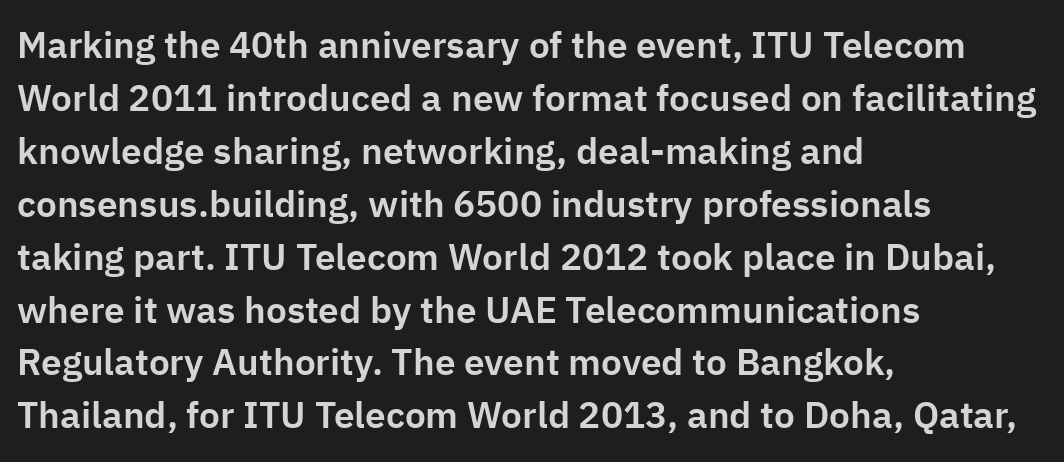
The image shows 37 px sans-serif type, upright; set left-aligned, normal line spacing (1.43x), normal letter spacing, not underlined; low stroke contrast and a medium x-height.
